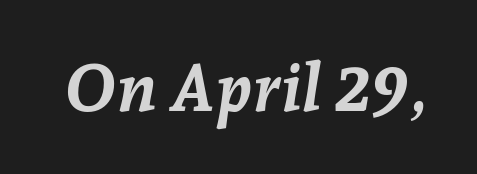
{"italic": "yes", "lean": "right", "slant_degrees": 7, "bold": "yes", "weight": "semibold", "width": "normal", "stroke_contrast": "low", "x_height": "medium", "monospaced": "no", "underline": "no", "letter_spacing": "normal", "letter_spacing_em": 0.0, "glyph_px": 67}
